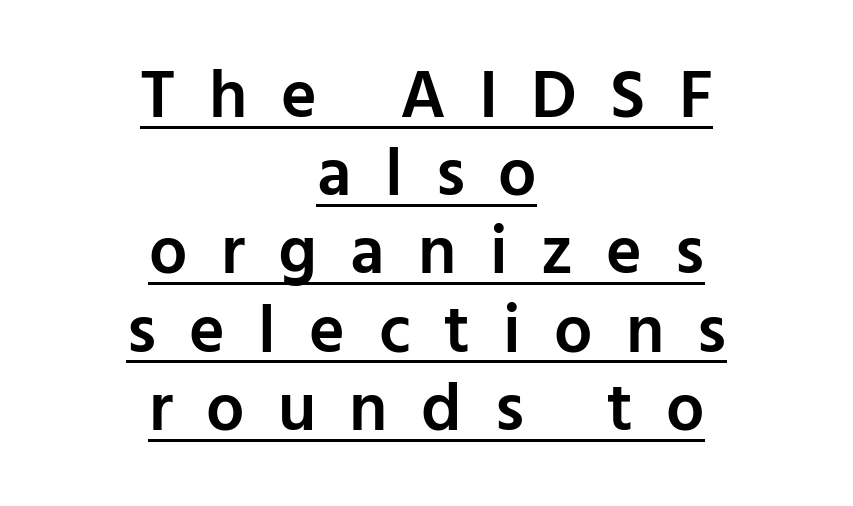
Caption: semibold face, moderately heavy strokes. Upright lettering throughout. A sans-serif font was chosen for this passage. The space between consecutive lines is stingy. Between one letter and the next there's a generous, obvious gap.
